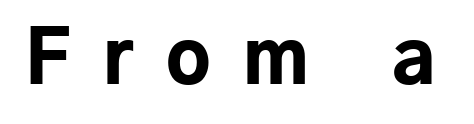
{"serif": "no", "italic": "no", "bold": "yes", "weight": "bold", "width": "normal", "stroke_contrast": "low", "x_height": "medium", "monospaced": "no", "underline": "no", "letter_spacing": "wide", "letter_spacing_em": 0.45, "glyph_px": 73}
